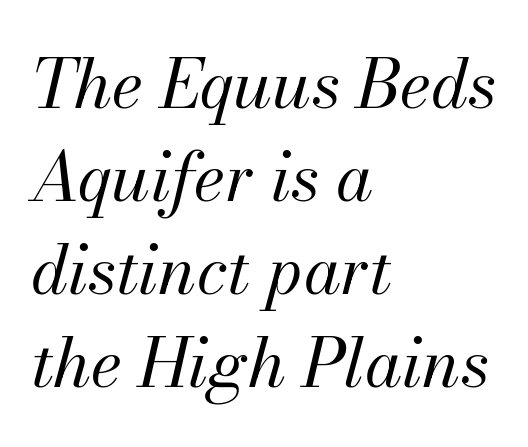
The image shows 68 px regular-weight type, italic (leaning right); set left-aligned, normal line spacing (1.37x), normal letter spacing, not underlined; medium stroke contrast and a small x-height.
